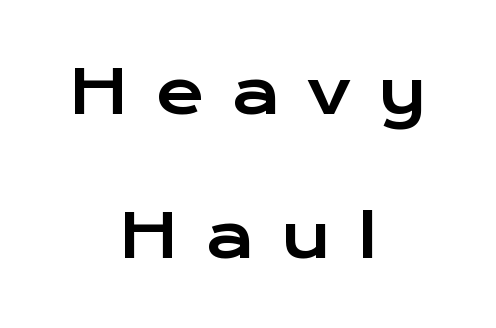
{"serif": "no", "italic": "no", "width": "wide", "stroke_contrast": "low", "x_height": "medium", "monospaced": "no", "underline": "no", "align": "center", "line_spacing": "loose", "line_spacing_ratio": 2.4, "letter_spacing": "wide", "letter_spacing_em": 0.43, "glyph_px": 60}
